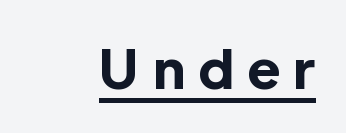
{"serif": "no", "italic": "no", "bold": "yes", "weight": "bold", "width": "normal", "x_height": "medium", "monospaced": "no", "underline": "yes", "letter_spacing": "wide", "letter_spacing_em": 0.26, "glyph_px": 54}
